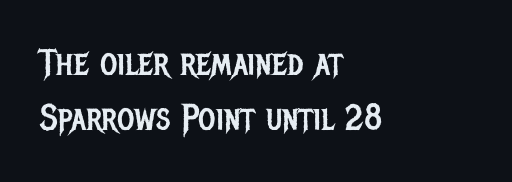
Q: Is the text bold? A: No.
Q: Is the text italic (slanted)? A: No, it is upright.
Q: Is the typeface a serif or a sans-serif typeface? A: Sans-serif.
Q: Is the text underlined? A: No.
Q: How is the paragraph aligned? A: Left-aligned.
Q: Is the spacing between letters normal or unusually wide? A: Normal.
Q: Is the spacing between lines tight, normal or loose? A: Normal.
Q: Width (condensed, normal, or wide)? A: Condensed.
Q: Stroke contrast? A: Low.
Q: x-height? A: Large.
Q: Monospaced? A: No.
